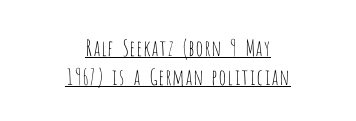
The image shows 22 px text type, upright; set centered, normal line spacing (1.34x), normal letter spacing, underlined.
